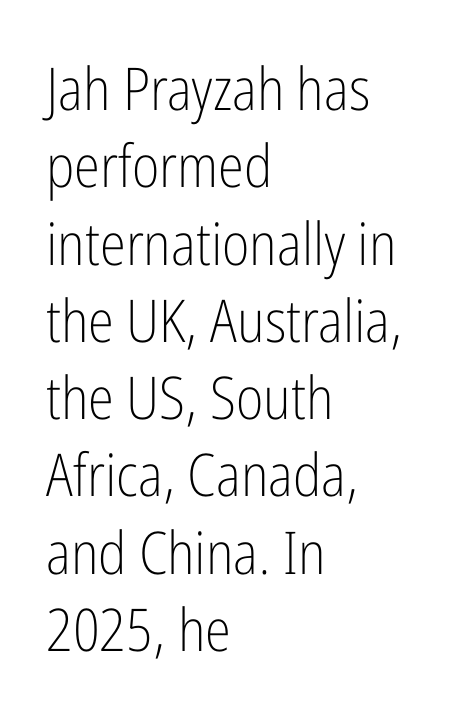
The image shows 59 px light, condensed sans-serif type, upright; set left-aligned, normal line spacing (1.31x), normal letter spacing, not underlined; low stroke contrast and a medium x-height.
